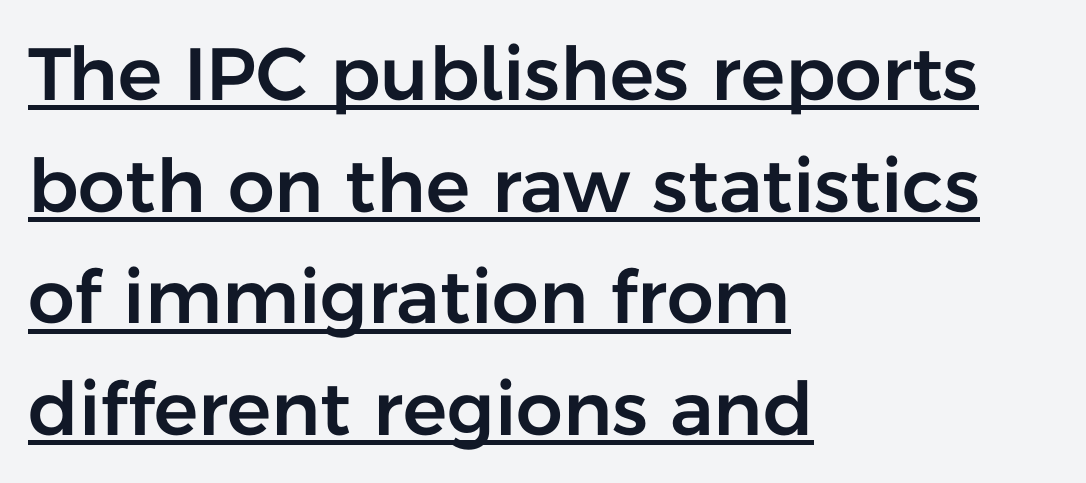
{"serif": "no", "italic": "no", "width": "normal", "stroke_contrast": "low", "x_height": "medium", "monospaced": "no", "underline": "yes", "align": "left", "line_spacing": "normal", "line_spacing_ratio": 1.51, "letter_spacing": "normal", "letter_spacing_em": 0.0, "glyph_px": 74}
